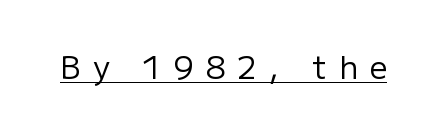
Q: Is the text bold? A: No.
Q: Is the text italic (slanted)? A: No, it is upright.
Q: Is the typeface a serif or a sans-serif typeface? A: Sans-serif.
Q: Is the text underlined? A: Yes.
Q: Is the spacing between letters normal or unusually wide? A: Unusually wide.
Q: Width (condensed, normal, or wide)? A: Normal.
Q: Stroke contrast? A: Low.
Q: x-height? A: Medium.
Q: Monospaced? A: No.
